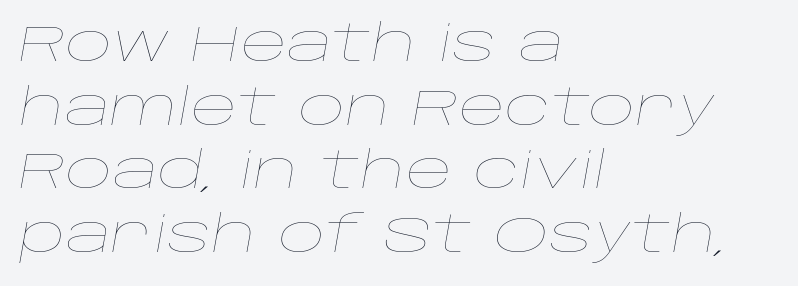
The image shows 51 px thin, wide type, italic (leaning right); set left-aligned, normal line spacing (1.25x), normal letter spacing, not underlined; low stroke contrast and a large x-height.
